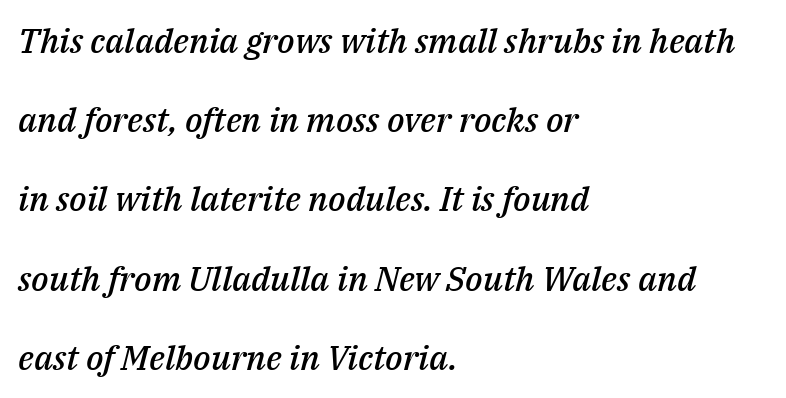
Notice how the stems are inclined rather than vertical — that's the hallmark of italics. Rows of type keep a wide berth in the vertical direction. Horizontally, the lines are justified to the leading edge only. The letterforms sit shoulder to shoulder at normal distance. This is moderately heavy type, rendered in semibold.
